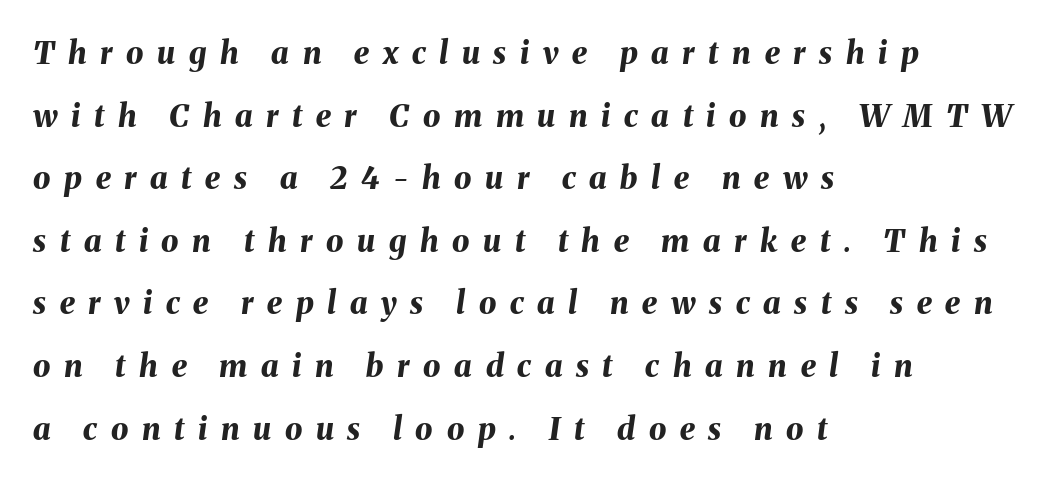
{"italic": "yes", "lean": "right", "slant_degrees": 8, "bold": "yes", "weight": "bold", "width": "normal", "stroke_contrast": "medium", "x_height": "medium", "monospaced": "no", "underline": "no", "align": "left", "line_spacing": "loose", "line_spacing_ratio": 2.02, "letter_spacing": "wide", "letter_spacing_em": 0.44, "glyph_px": 31}
